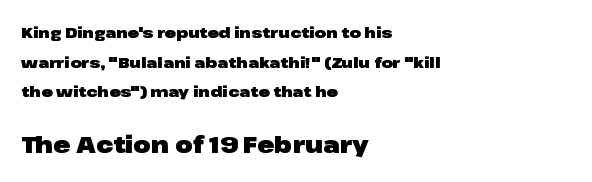
{"italic": "no", "bold": "yes", "underline": "no", "align": "left", "line_spacing": "loose", "line_spacing_ratio": 1.98, "letter_spacing": "normal", "letter_spacing_em": 0.0, "larger_block": "second", "size_ratio": 1.53, "glyph_px": 23}
